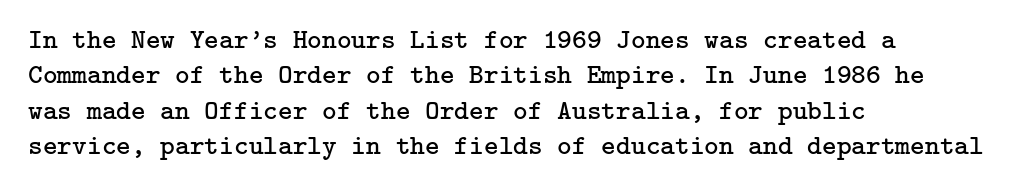
In terms of leading, this rendering sits right in the middle. Decoration check: the copy has no underline. Examine the stroke ends and you'll spot serifs. Characters remain perfectly vertical along every line. The passage is arranged the way most books set body copy — flush left. Here the glyphs are tracked normally, forming tight word shapes.
